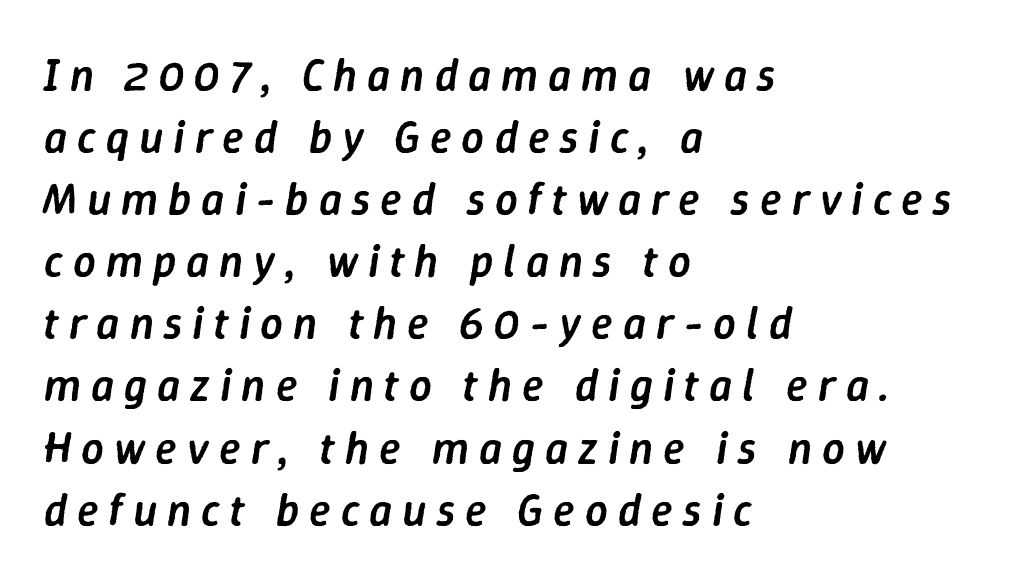
{"italic": "yes", "lean": "right", "slant_degrees": 9, "bold": "semi", "weight": "semibold", "width": "normal", "stroke_contrast": "low", "x_height": "medium", "monospaced": "no", "underline": "no", "align": "left", "line_spacing": "normal", "line_spacing_ratio": 1.38, "letter_spacing": "wide", "letter_spacing_em": 0.22, "glyph_px": 45}
